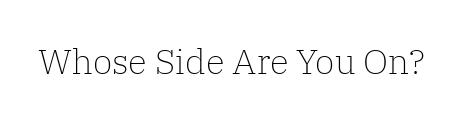
Q: Is the text bold? A: No.
Q: Is the text italic (slanted)? A: No, it is upright.
Q: Is the typeface a serif or a sans-serif typeface? A: Serif.
Q: Is the text underlined? A: No.
Q: Is the spacing between letters normal or unusually wide? A: Normal.
Q: Width (condensed, normal, or wide)? A: Normal.
Q: Stroke contrast? A: Low.
Q: x-height? A: Medium.
Q: Monospaced? A: No.
